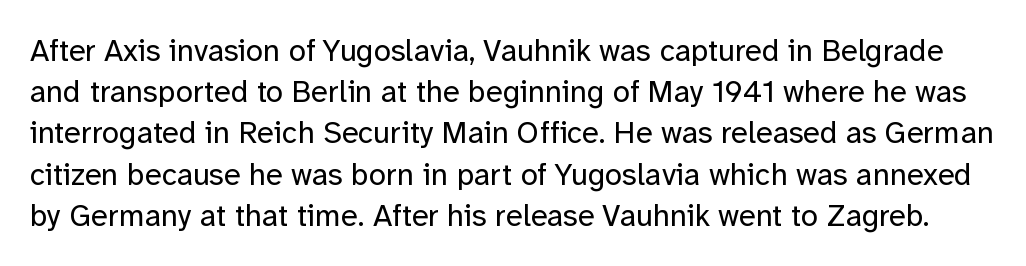
Q: Is the text bold? A: No.
Q: Is the text italic (slanted)? A: No, it is upright.
Q: Is the typeface a serif or a sans-serif typeface? A: Sans-serif.
Q: Is the text underlined? A: No.
Q: Is the spacing between letters normal or unusually wide? A: Normal.
Q: Is the spacing between lines tight, normal or loose? A: Normal.
Q: Width (condensed, normal, or wide)? A: Normal.
Q: Stroke contrast? A: Low.
Q: x-height? A: Medium.
Q: Monospaced? A: No.
